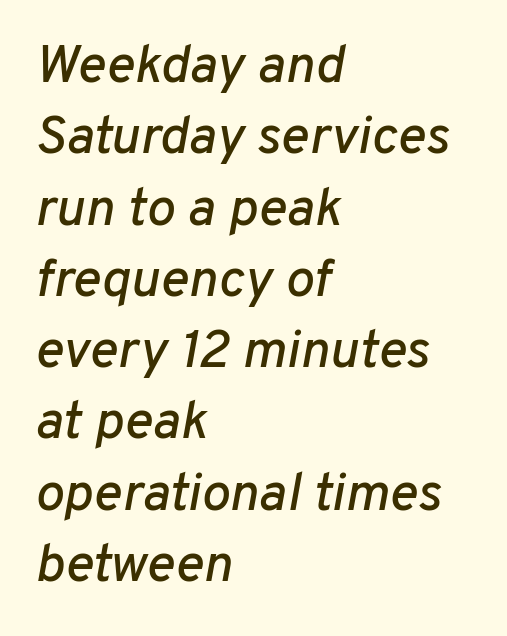
The passage shown leans; its letterforms are oblique. Each row of text sits above clean, open space. Think of a printed novel: that variable character pitch is what you see here. The lines sit at an ordinary, default distance from one another.
